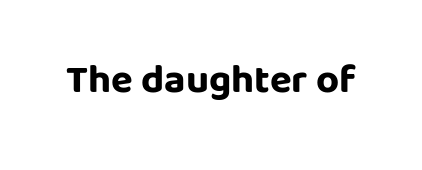
Q: Is the text bold? A: Yes.
Q: Is the text italic (slanted)? A: No, it is upright.
Q: Is the typeface a serif or a sans-serif typeface? A: Sans-serif.
Q: Is the text underlined? A: No.
Q: Is the spacing between letters normal or unusually wide? A: Normal.
Q: Width (condensed, normal, or wide)? A: Normal.
Q: Stroke contrast? A: Low.
Q: x-height? A: Large.
Q: Monospaced? A: No.
